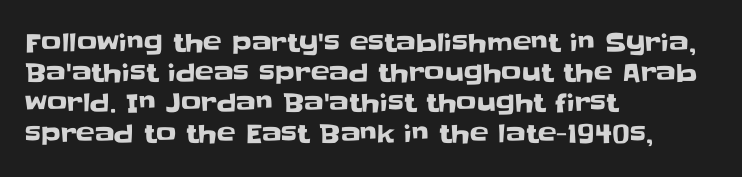
Standard letterfit; no display-style spreading of the glyphs. A typesetter would mark this as roman, not italic. Does the copy run flush right? No — it runs flush left. Words float on clear page, feet unadorned.
